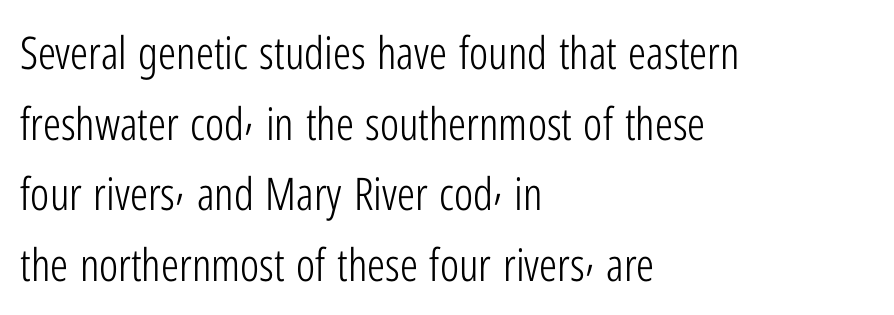
Q: Is the text bold? A: No.
Q: Is the text italic (slanted)? A: No, it is upright.
Q: Is the typeface a serif or a sans-serif typeface? A: Sans-serif.
Q: Is the text underlined? A: No.
Q: How is the paragraph aligned? A: Left-aligned.
Q: Is the spacing between letters normal or unusually wide? A: Normal.
Q: Is the spacing between lines tight, normal or loose? A: Normal.
Q: Width (condensed, normal, or wide)? A: Condensed.
Q: Stroke contrast? A: Low.
Q: x-height? A: Medium.
Q: Monospaced? A: No.
